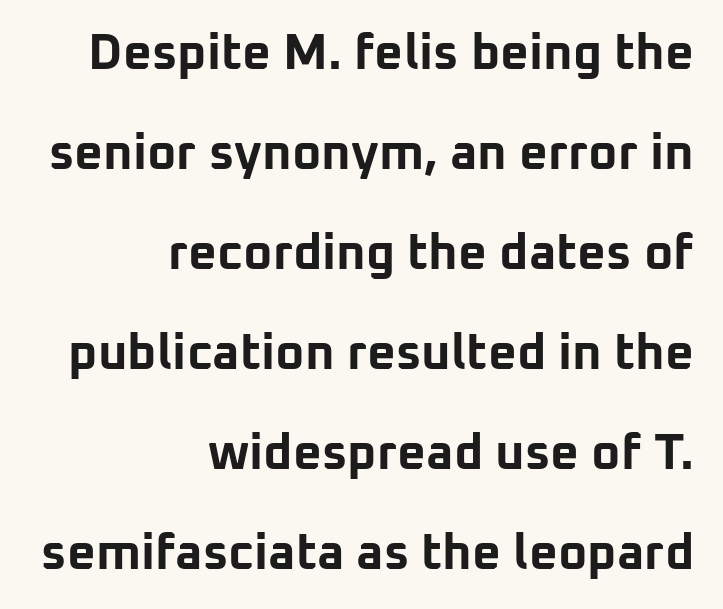
Q: Is the text bold? A: Yes.
Q: Is the text italic (slanted)? A: No, it is upright.
Q: Is the typeface a serif or a sans-serif typeface? A: Sans-serif.
Q: Is the text underlined? A: No.
Q: How is the paragraph aligned? A: Right-aligned.
Q: Is the spacing between letters normal or unusually wide? A: Normal.
Q: Is the spacing between lines tight, normal or loose? A: Loose.
Q: Width (condensed, normal, or wide)? A: Normal.
Q: Stroke contrast? A: Low.
Q: x-height? A: Medium.
Q: Monospaced? A: No.
